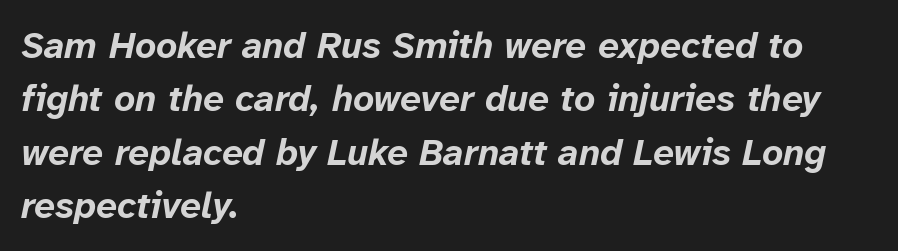
Q: Is the text bold? A: Yes.
Q: Is the text italic (slanted)? A: Yes, it leans right by about 12 degrees.
Q: Is the text underlined? A: No.
Q: How is the paragraph aligned? A: Left-aligned.
Q: Is the spacing between letters normal or unusually wide? A: Normal.
Q: Is the spacing between lines tight, normal or loose? A: Normal.
Q: Width (condensed, normal, or wide)? A: Normal.
Q: Stroke contrast? A: Low.
Q: x-height? A: Medium.
Q: Monospaced? A: No.
